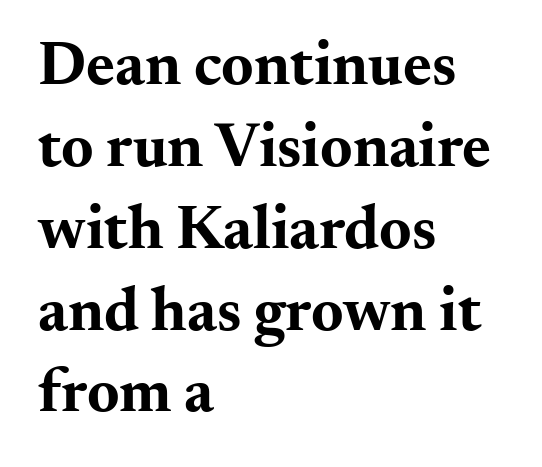
Quick note: not italic, upright. This sample has the flowing, uneven cadence of proportional lettering. The specimen omits any rule beneath the text block's lines. Observe the serifs anchoring each vertical stroke in this sample. Casual observation: everything's shoved over to the left.
